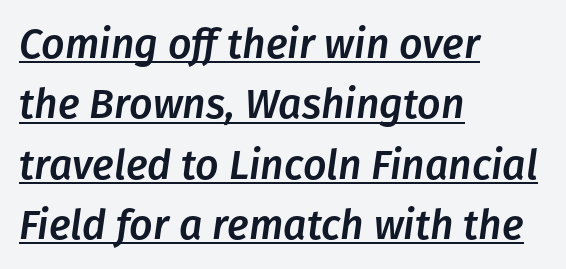
Descenders here cross a horizontal rule under the line. Would a proofreader flag this as italicized? Yes. In terms of leading, this rendering sits right in the middle. Is this a fixed-width face? No — the glyphs have proportional, varying widths.
